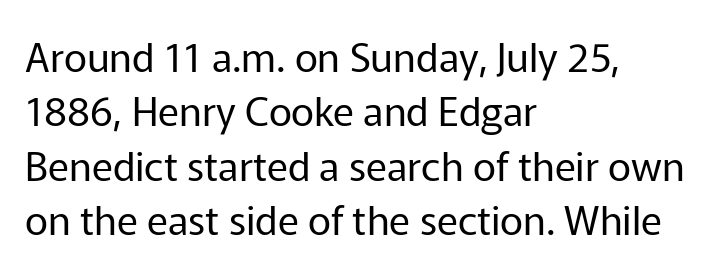
The lines sit at an ordinary, default distance from one another. The setting favours the left margin, as ordinary paragraphs usually do. Upright lettering throughout. Nothing unusual about the tracking: characters are spaced as the font intends. Here the designer chose a conventional face with non-uniform glyph widths.
